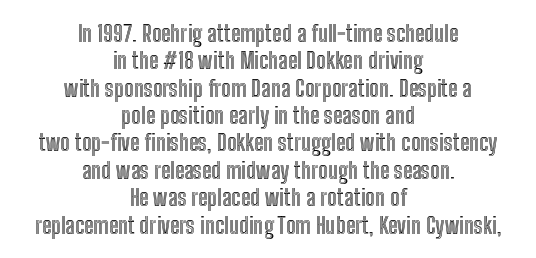
{"italic": "no", "underline": "no", "align": "center", "line_spacing_ratio": 1.19, "letter_spacing": "normal", "letter_spacing_em": 0.0, "glyph_px": 23}
